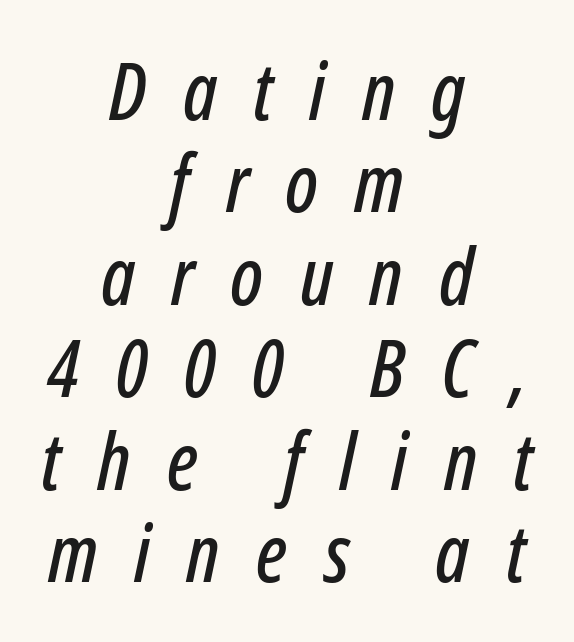
The text carries the slant typical of an italic or oblique font. Each letter keeps its own natural width here, so spacing adapts to shape. The paragraph has two soft edges and a firm central axis. The area under the type is left untouched. Spacing between characters has been opened up far beyond the box default.
